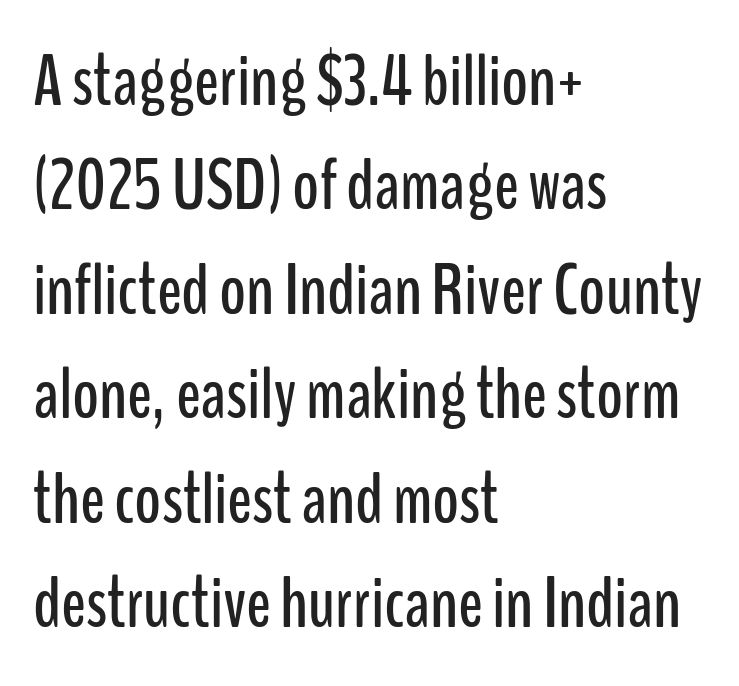
Q: Is the text italic (slanted)? A: No, it is upright.
Q: Is the typeface a serif or a sans-serif typeface? A: Sans-serif.
Q: Is the text underlined? A: No.
Q: How is the paragraph aligned? A: Left-aligned.
Q: Is the spacing between letters normal or unusually wide? A: Normal.
Q: Is the spacing between lines tight, normal or loose? A: Normal.
Q: Width (condensed, normal, or wide)? A: Condensed.
Q: Stroke contrast? A: Low.
Q: x-height? A: Medium.
Q: Monospaced? A: No.
